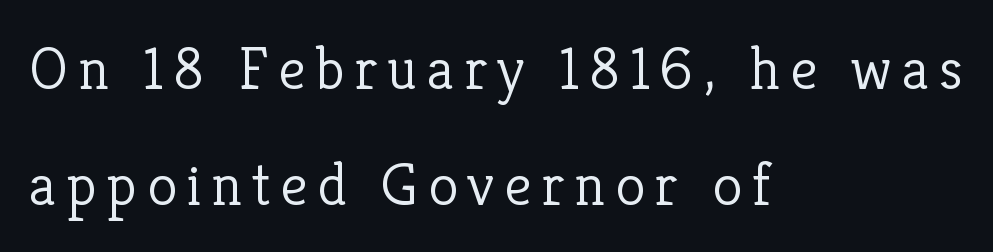
Q: Is the text bold? A: No.
Q: Is the text italic (slanted)? A: No, it is upright.
Q: Is the typeface a serif or a sans-serif typeface? A: Serif.
Q: Is the text underlined? A: No.
Q: How is the paragraph aligned? A: Left-aligned.
Q: Is the spacing between lines tight, normal or loose? A: Loose.
Q: Width (condensed, normal, or wide)? A: Normal.
Q: Stroke contrast? A: Low.
Q: x-height? A: Medium.
Q: Monospaced? A: No.
